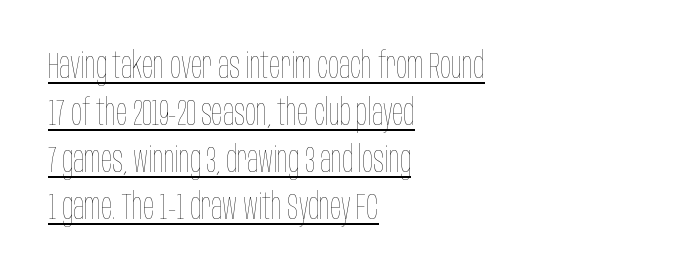
Stems and bowls with no extra thickness — not bold. Does the lettering tilt? It doesn't — this is upright. The compositor pushed each line to the left boundary. Do the characters align in a grid? No, the font is proportional.
